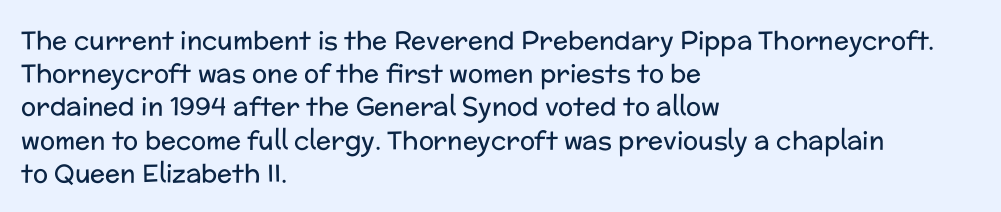
The image shows 25 px text type, upright; set left-aligned, normal line spacing (1.33x), normal letter spacing, not underlined.
